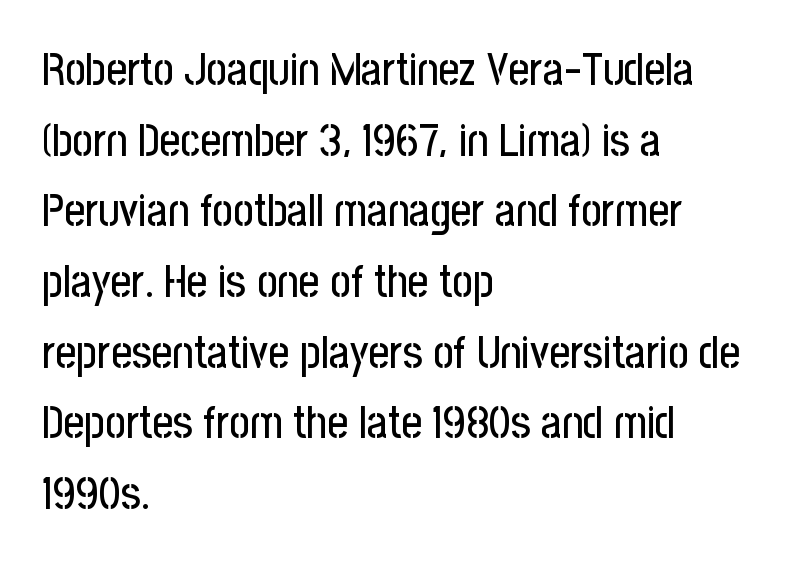
The image shows 45 px condensed sans-serif type, upright; set left-aligned, normal line spacing (1.57x), normal letter spacing, not underlined; low stroke contrast and a medium x-height.
